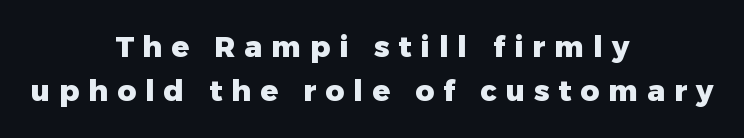
This sample has the flowing, uneven cadence of proportional lettering. If you drew a line through each stem, it would be perfectly vertical. Reading down the column, the eye jumps a familiar distance to each next line. Bold? Absolutely — the strokes are thick and heavy. Both edges are ragged and mirror each other, which tells us the setting is centered. These lines are composed in type without serifs.
